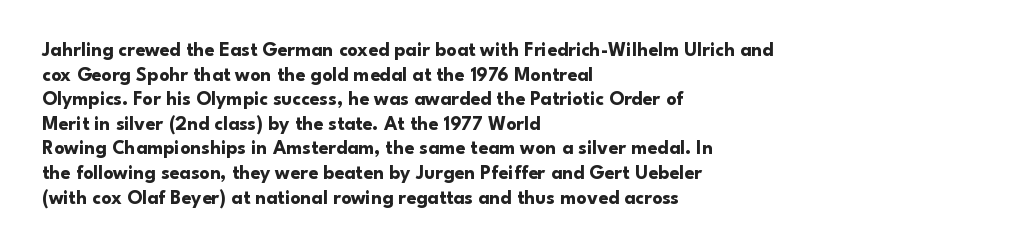
Q: Is the text bold? A: Yes.
Q: Is the text italic (slanted)? A: No, it is upright.
Q: Is the text underlined? A: No.
Q: How is the paragraph aligned? A: Left-aligned.
Q: Is the spacing between letters normal or unusually wide? A: Normal.
